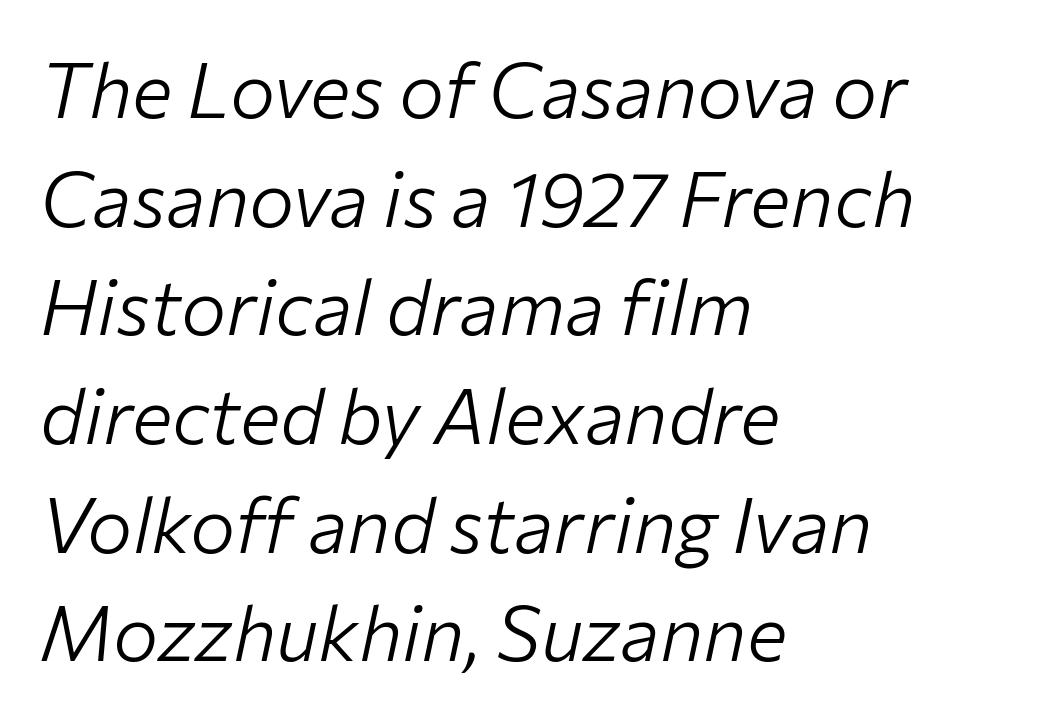
{"italic": "yes", "lean": "right", "slant_degrees": 12, "bold": "no", "weight": "light", "width": "normal", "stroke_contrast": "low", "x_height": "medium", "monospaced": "no", "underline": "no", "align": "left", "line_spacing": "normal", "line_spacing_ratio": 1.43, "letter_spacing": "normal", "letter_spacing_em": 0.0, "glyph_px": 76}
